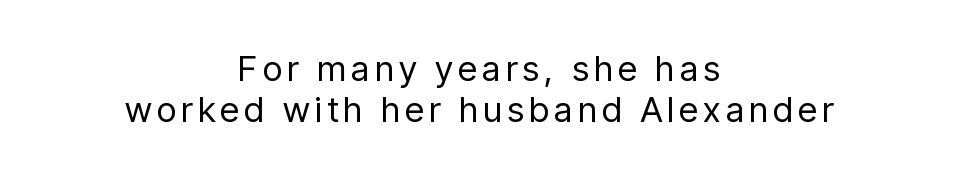
Q: Is the text bold? A: No.
Q: Is the text italic (slanted)? A: No, it is upright.
Q: Is the typeface a serif or a sans-serif typeface? A: Sans-serif.
Q: Is the text underlined? A: No.
Q: How is the paragraph aligned? A: Centered.
Q: Width (condensed, normal, or wide)? A: Condensed.
Q: Stroke contrast? A: Low.
Q: x-height? A: Medium.
Q: Monospaced? A: No.
